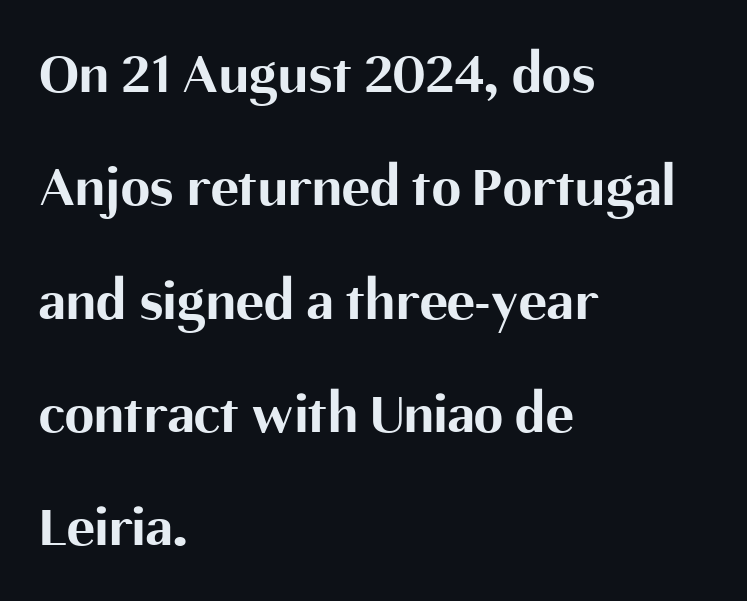
The image shows 59 px bold sans-serif type, upright; set left-aligned, loose line spacing (1.92x), normal letter spacing, not underlined; medium stroke contrast and a medium x-height.
